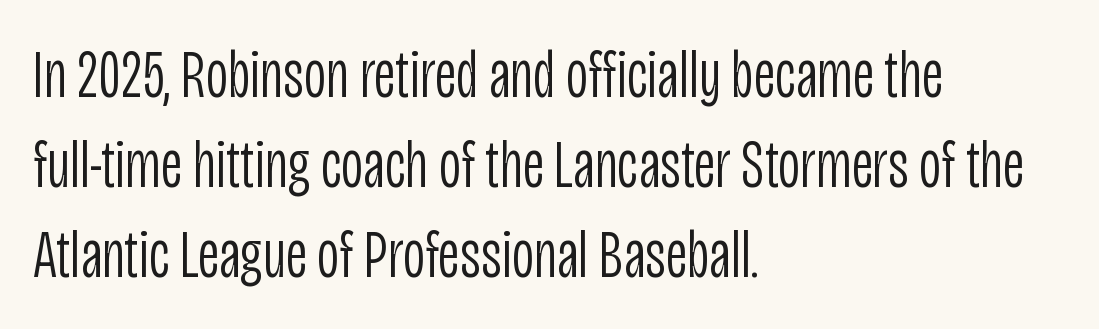
Varying glyph widths throughout — classic text-font behaviour. Words appear dense and cohesive because spacing is normal. The axis of the letterforms is exactly vertical. Stroke mass is kept to a normal reading level or below. The line-height multiplier appears to be the usual default. Is the block centered? No — it sits flush against the left margin.
